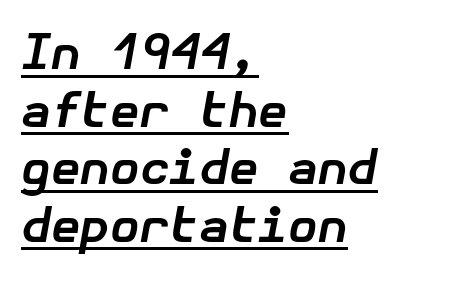
Q: Is the text bold? A: Yes.
Q: Is the text italic (slanted)? A: Yes, it leans right by about 10 degrees.
Q: Is the text underlined? A: Yes.
Q: How is the paragraph aligned? A: Left-aligned.
Q: Is the spacing between letters normal or unusually wide? A: Normal.
Q: Width (condensed, normal, or wide)? A: Normal.
Q: Stroke contrast? A: Low.
Q: x-height? A: Medium.
